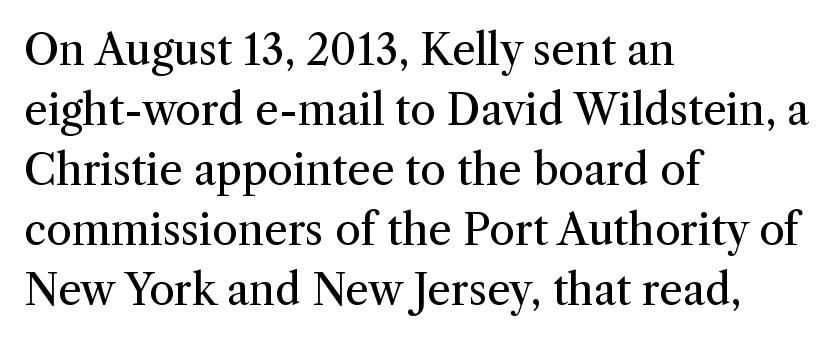
The font's upright variant was chosen for this text. The letterforms sit at book weight or below. Where is the straight margin? On the left. Here the designer chose a conventional face with non-uniform glyph widths. Each word holds together tightly as a unit, with standard inter-letter gaps.
